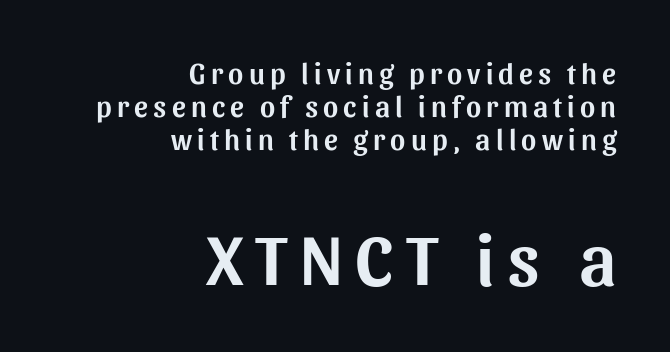
Type style note: lacks serifs. The space between consecutive lines is stingy. Glance below the letters and you will spot only blank space. The rendering anchors every line to the right-hand side.
